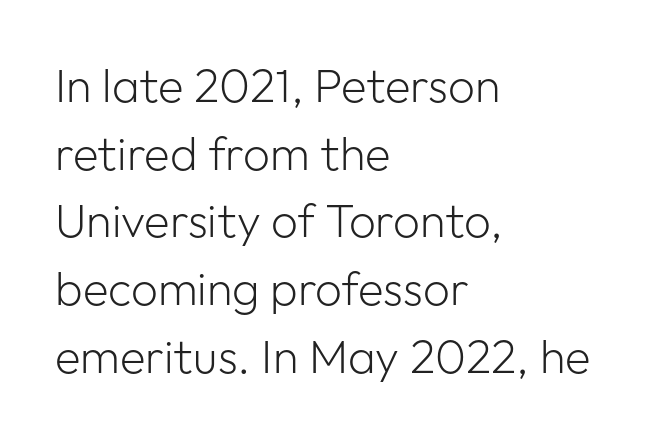
{"serif": "no", "italic": "no", "bold": "no", "weight": "light", "width": "normal", "stroke_contrast": "low", "x_height": "medium", "monospaced": "no", "underline": "no", "align": "left", "line_spacing": "normal", "line_spacing_ratio": 1.44, "letter_spacing": "normal", "letter_spacing_em": 0.0, "glyph_px": 47}
